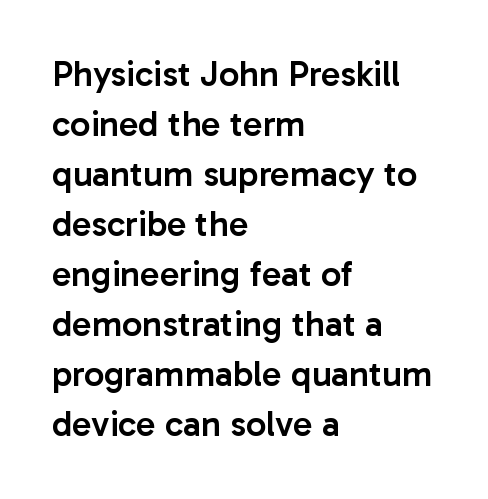
The image shows 36 px semibold sans-serif type, upright; set left-aligned, normal line spacing (1.39x), normal letter spacing, not underlined; low stroke contrast and a medium x-height.
